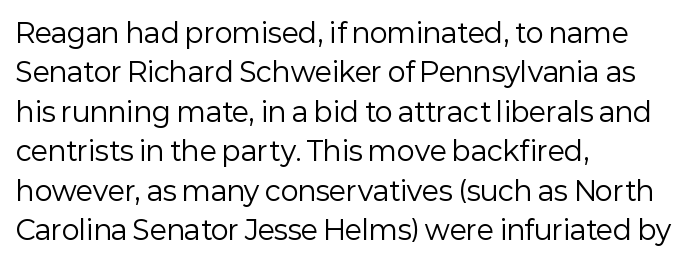
{"italic": "no", "bold": "no", "underline": "no", "align": "left", "line_spacing": "normal", "line_spacing_ratio": 1.46, "letter_spacing": "normal", "letter_spacing_em": 0.0, "glyph_px": 27}
